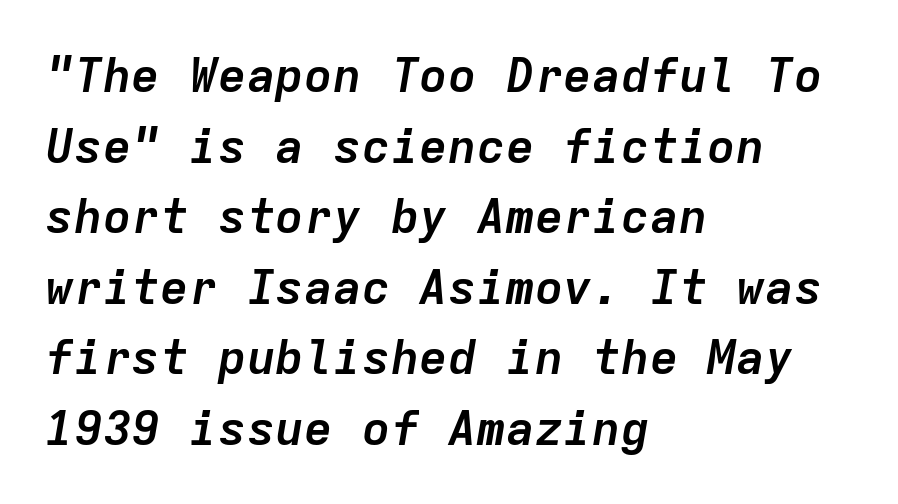
{"italic": "yes", "lean": "right", "slant_degrees": 9, "bold": "yes", "weight": "semibold", "width": "normal", "stroke_contrast": "low", "x_height": "medium", "monospaced": "yes", "underline": "no", "align": "left", "line_spacing": "normal", "line_spacing_ratio": 1.47, "letter_spacing": "normal", "letter_spacing_em": 0.0, "glyph_px": 48}
